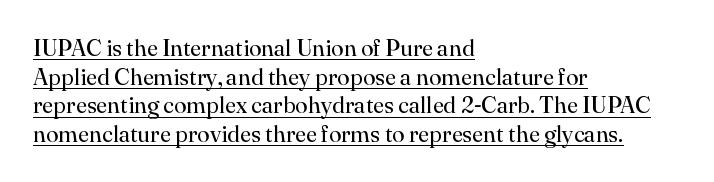
{"italic": "no", "bold": "no", "underline": "yes", "align": "left", "line_spacing": "normal", "line_spacing_ratio": 1.25, "letter_spacing": "normal", "letter_spacing_em": 0.0, "glyph_px": 23}
